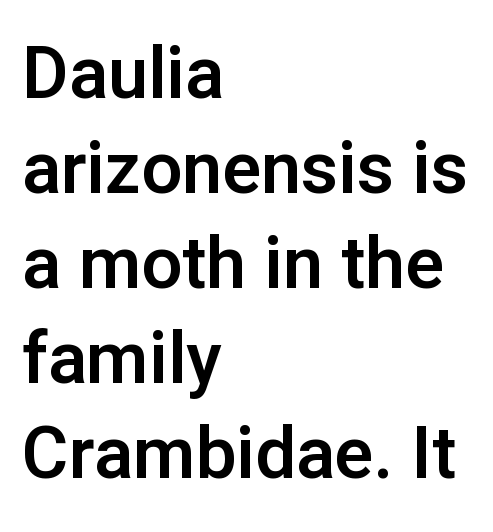
{"serif": "no", "italic": "no", "width": "normal", "stroke_contrast": "low", "x_height": "medium", "monospaced": "no", "underline": "no", "align": "left", "line_spacing": "normal", "line_spacing_ratio": 1.32, "letter_spacing": "normal", "letter_spacing_em": 0.0, "glyph_px": 72}
